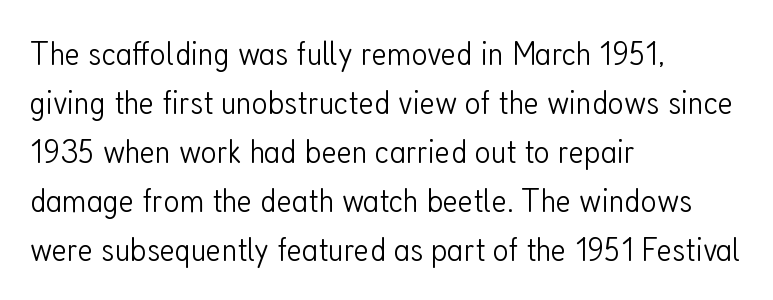
Q: Is the text bold? A: No.
Q: Is the text italic (slanted)? A: No, it is upright.
Q: Is the typeface a serif or a sans-serif typeface? A: Sans-serif.
Q: Is the text underlined? A: No.
Q: How is the paragraph aligned? A: Left-aligned.
Q: Is the spacing between letters normal or unusually wide? A: Normal.
Q: Is the spacing between lines tight, normal or loose? A: Normal.
Q: Width (condensed, normal, or wide)? A: Condensed.
Q: Stroke contrast? A: Low.
Q: x-height? A: Medium.
Q: Monospaced? A: No.
